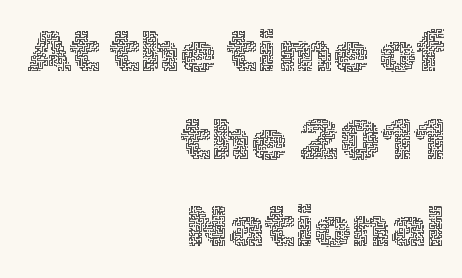
{"italic": "no", "bold": "no", "weight": "thin", "width": "normal", "x_height": "medium", "monospaced": "no", "underline": "no", "align": "right", "line_spacing": "normal", "line_spacing_ratio": 1.51, "letter_spacing": "normal", "letter_spacing_em": 0.0, "glyph_px": 58}
